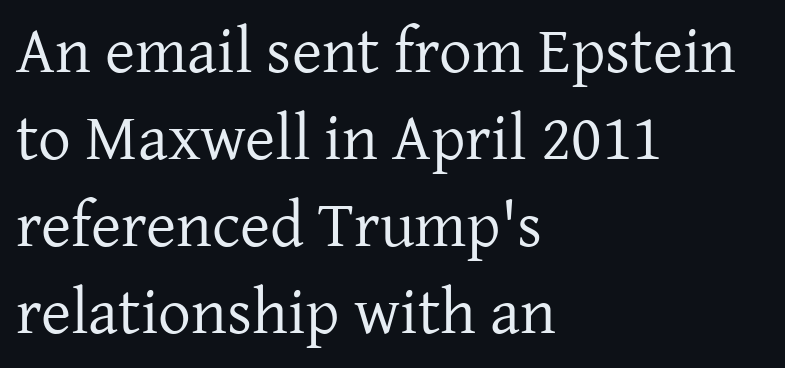
{"serif": "yes", "italic": "no", "bold": "no", "weight": "regular", "width": "normal", "stroke_contrast": "low", "x_height": "medium", "monospaced": "no", "underline": "no", "align": "left", "line_spacing": "normal", "line_spacing_ratio": 1.34, "letter_spacing": "normal", "letter_spacing_em": 0.0, "glyph_px": 65}
